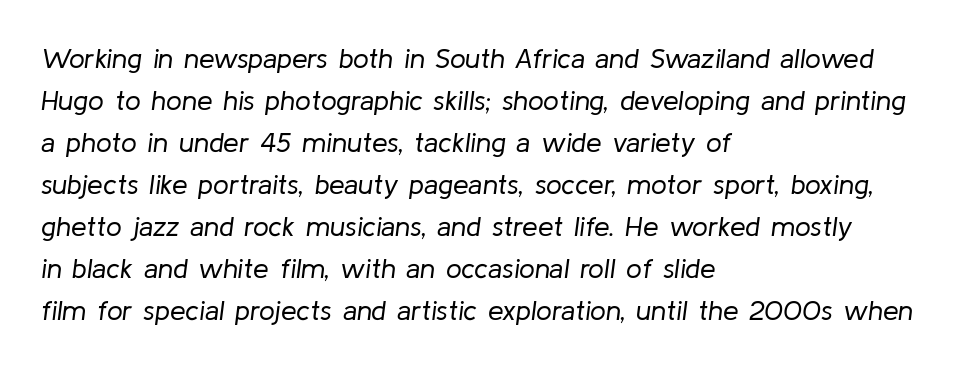
{"italic": "yes", "lean": "right", "slant_degrees": 8, "bold": "no", "weight": "regular", "width": "normal", "stroke_contrast": "low", "x_height": "medium", "monospaced": "no", "underline": "no", "align": "left", "line_spacing": "normal", "line_spacing_ratio": 1.5, "letter_spacing": "normal", "letter_spacing_em": 0.0, "glyph_px": 28}
